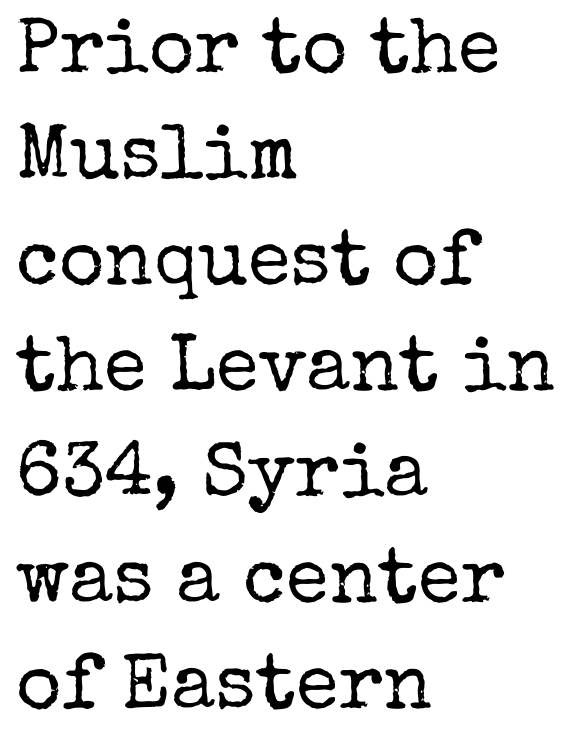
{"serif": "yes", "italic": "no", "bold": "no", "weight": "regular", "width": "normal", "stroke_contrast": "low", "x_height": "medium", "monospaced": "no", "underline": "no", "align": "left", "line_spacing": "normal", "line_spacing_ratio": 1.36, "letter_spacing": "normal", "letter_spacing_em": 0.0, "glyph_px": 78}
